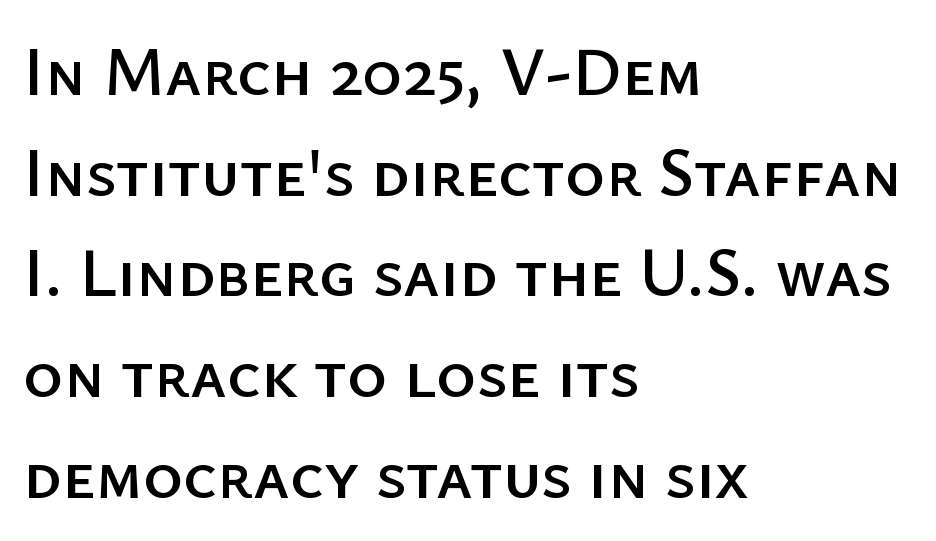
{"serif": "no", "italic": "no", "width": "normal", "stroke_contrast": "low", "x_height": "medium", "monospaced": "no", "underline": "no", "align": "left", "line_spacing": "normal", "line_spacing_ratio": 1.48, "letter_spacing": "normal", "letter_spacing_em": 0.0, "glyph_px": 68}
